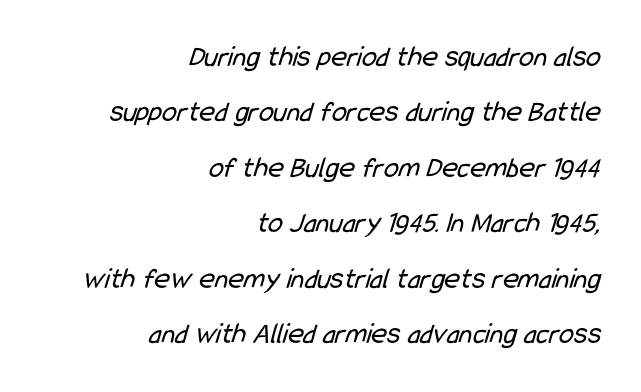
{"serif": "no", "bold": "no", "weight": "regular", "width": "condensed", "stroke_contrast": "low", "x_height": "medium", "monospaced": "no", "underline": "no", "align": "right", "line_spacing_ratio": 1.85, "letter_spacing": "normal", "letter_spacing_em": 0.0, "glyph_px": 30}
